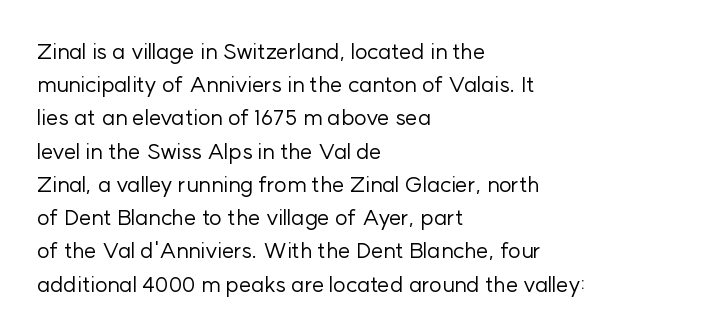
{"italic": "no", "bold": "no", "underline": "no", "align": "left", "line_spacing": "normal", "line_spacing_ratio": 1.51, "letter_spacing": "normal", "letter_spacing_em": 0.0, "glyph_px": 22}
